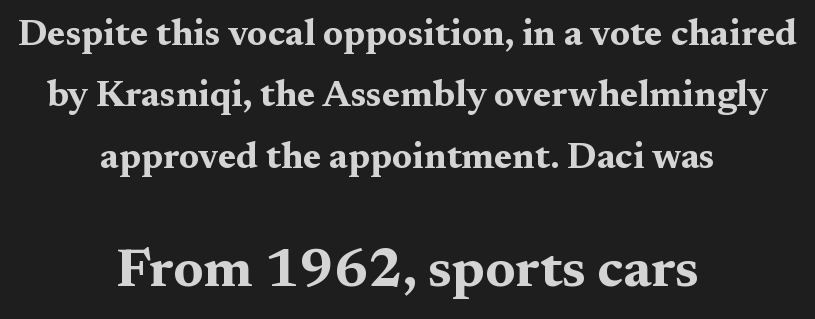
Q: Is the text bold? A: Yes.
Q: Is the text italic (slanted)? A: No, it is upright.
Q: Is the typeface a serif or a sans-serif typeface? A: Serif.
Q: Is the text underlined? A: No.
Q: How is the paragraph aligned? A: Centered.
Q: Is the spacing between letters normal or unusually wide? A: Normal.
Q: Is the spacing between lines tight, normal or loose? A: Normal.
Q: Which block of text is set in a larger size, the first (top) or the second (bottom)? A: The second (bottom) one.
Q: Width (condensed, normal, or wide)? A: Wide.
Q: Stroke contrast? A: Medium.
Q: x-height? A: Medium.
Q: Monospaced? A: No.
